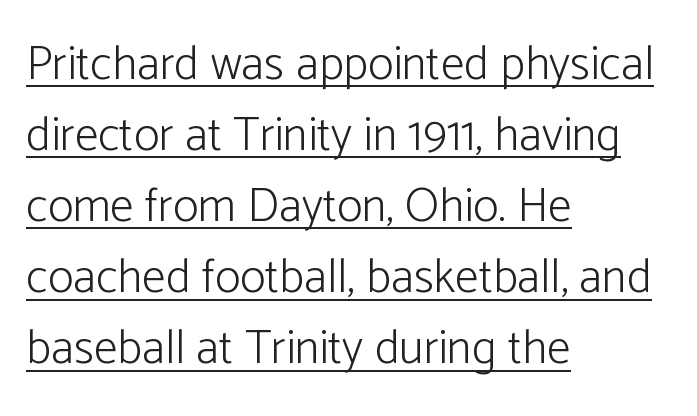
{"serif": "no", "italic": "no", "bold": "no", "weight": "light", "width": "normal", "stroke_contrast": "low", "x_height": "medium", "monospaced": "no", "underline": "yes", "align": "left", "line_spacing": "normal", "line_spacing_ratio": 1.48, "letter_spacing": "normal", "letter_spacing_em": 0.0, "glyph_px": 48}
